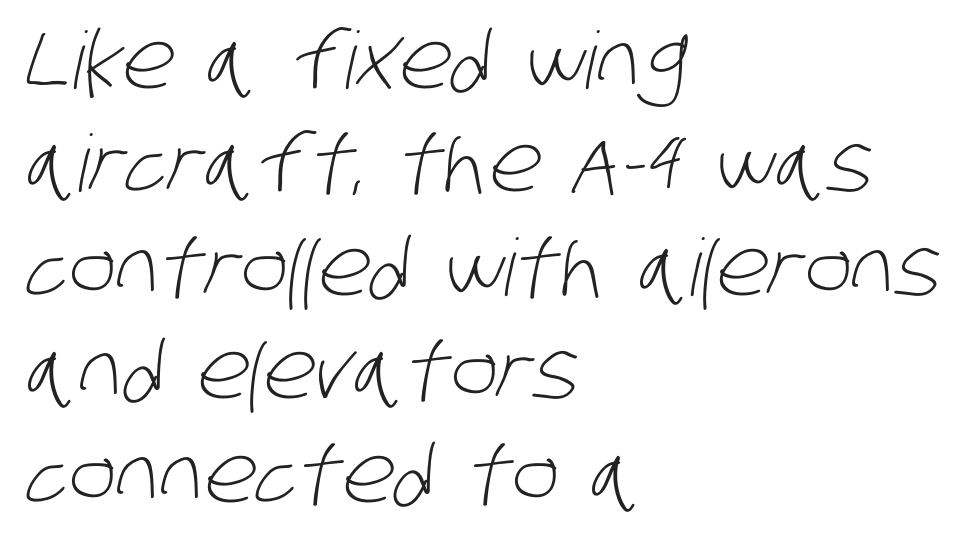
The image shows 79 px light, condensed sans-serif type; set left-aligned, normal line spacing (1.31x), normal letter spacing, not underlined; low stroke contrast and a large x-height.
